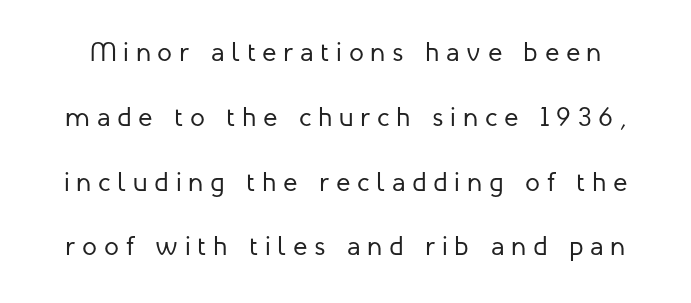
The image shows 27 px text type, upright; set loose line spacing (2.4x), unusually wide letter spacing (+0.25 em), not underlined.
